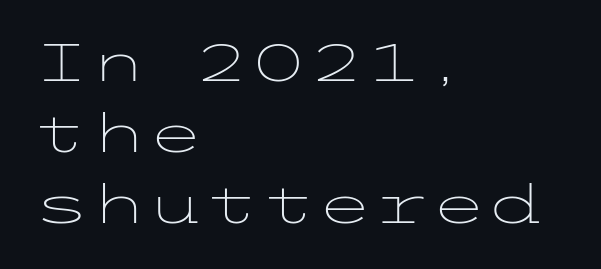
Q: Is the text bold? A: No.
Q: Is the text italic (slanted)? A: No, it is upright.
Q: Is the typeface a serif or a sans-serif typeface? A: Sans-serif.
Q: Is the text underlined? A: No.
Q: How is the paragraph aligned? A: Left-aligned.
Q: Is the spacing between letters normal or unusually wide? A: Normal.
Q: Is the spacing between lines tight, normal or loose? A: Normal.
Q: Width (condensed, normal, or wide)? A: Wide.
Q: Stroke contrast? A: Low.
Q: x-height? A: Medium.
